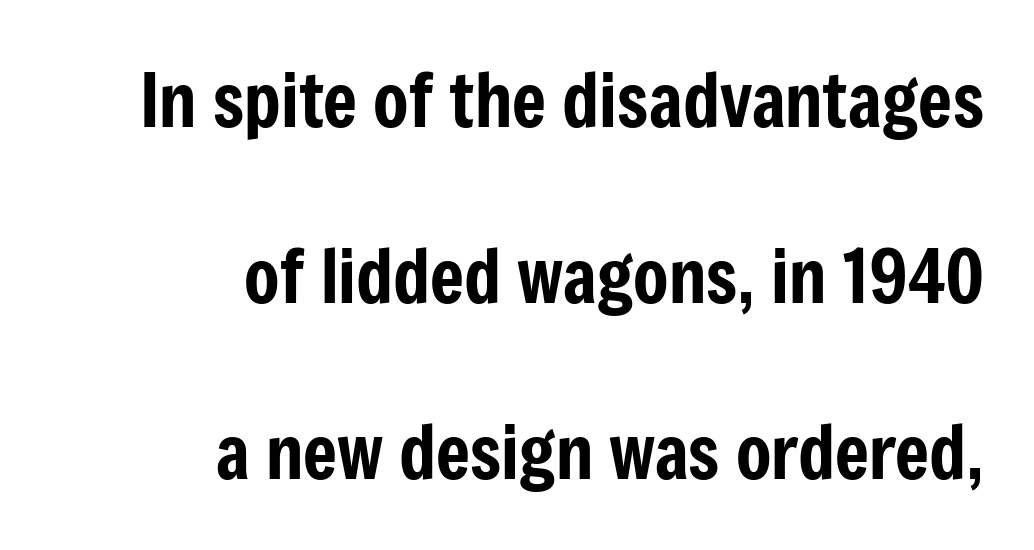
{"serif": "no", "italic": "no", "width": "condensed", "stroke_contrast": "low", "x_height": "medium", "monospaced": "no", "underline": "no", "align": "right", "line_spacing": "loose", "line_spacing_ratio": 2.41, "letter_spacing": "normal", "letter_spacing_em": 0.0, "glyph_px": 73}
